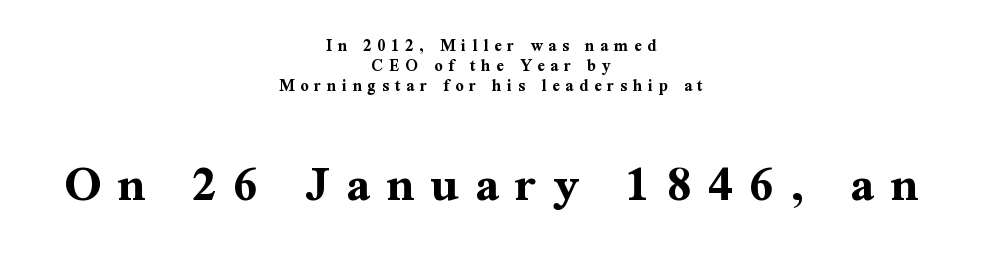
Q: Is the text bold? A: Yes.
Q: Is the text italic (slanted)? A: No, it is upright.
Q: Is the typeface a serif or a sans-serif typeface? A: Serif.
Q: Is the text underlined? A: No.
Q: How is the paragraph aligned? A: Centered.
Q: Is the spacing between letters normal or unusually wide? A: Unusually wide.
Q: Is the spacing between lines tight, normal or loose? A: Tight.
Q: Which block of text is set in a larger size, the first (top) or the second (bottom)? A: The second (bottom) one.
Q: Width (condensed, normal, or wide)? A: Normal.
Q: Stroke contrast? A: Medium.
Q: x-height? A: Medium.
Q: Monospaced? A: No.
